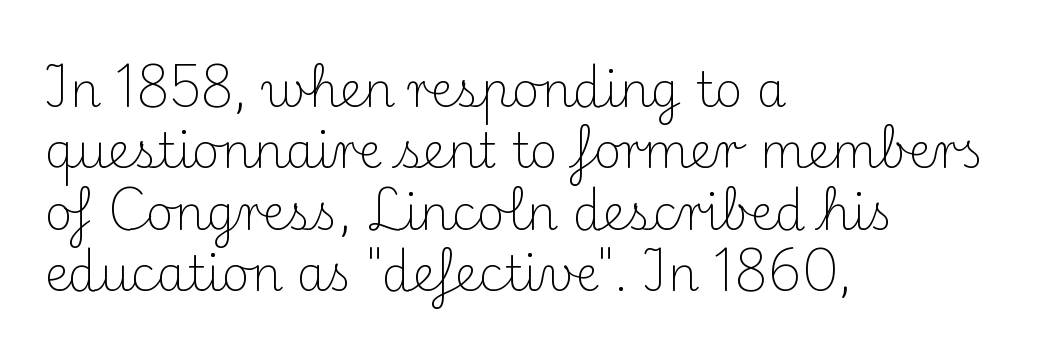
The image shows 48 px light serif type, upright; set left-aligned, normal line spacing (1.28x), normal letter spacing, not underlined; medium stroke contrast and a small x-height.
